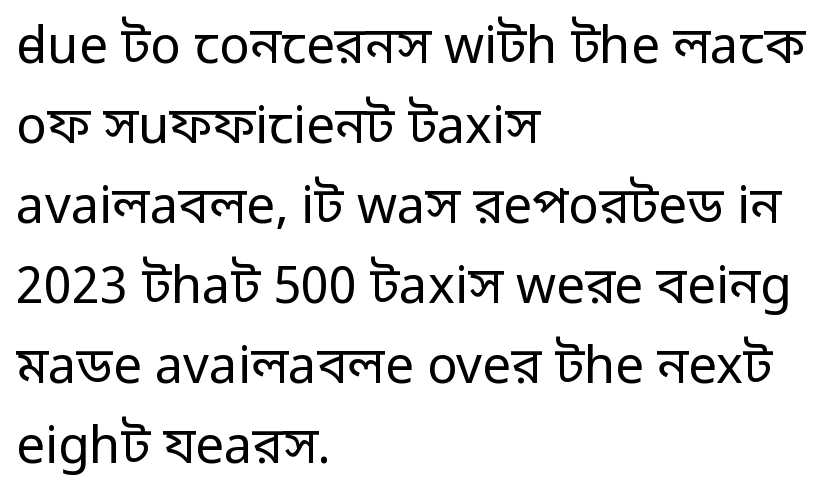
Left-aligned paragraph, ragged on the right. The line texture is even and compact thanks to regular tracking. Does the leading feel generous? No, just average. The letters carry no serifs — their stems end cleanly without finishing strokes. Bold? No — there's no thickening of the strokes.
